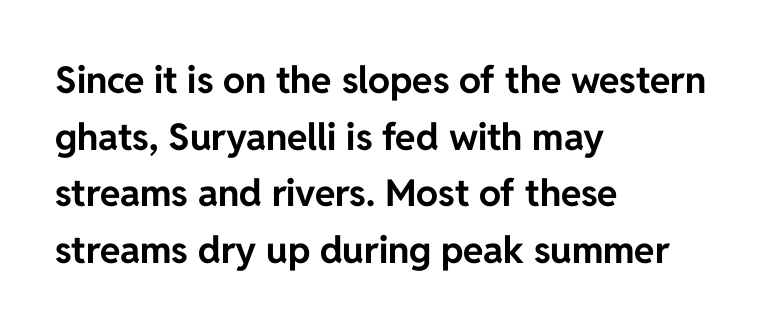
Bold? Absolutely — the strokes are thick and heavy. The paragraph shown leans on its left margin. In terms of letterform style, serifs are entirely absent. The specimen reads as upright at a glance.
